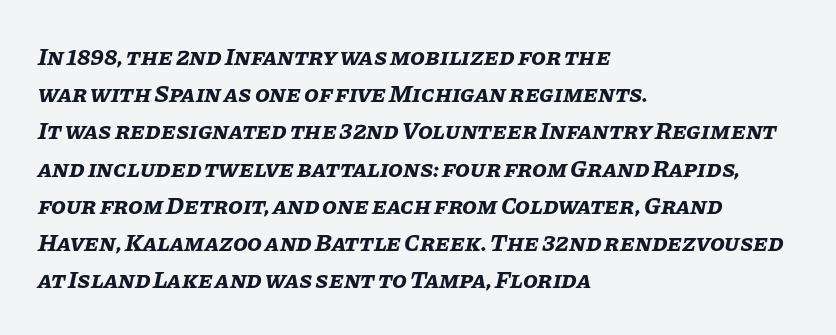
This is heavy type, rendered in bold. Honestly, the letter spacing is just normal — you wouldn't notice it. Is the type slanted? Yes — the strokes lean at a clear angle. The glyphs are unaccompanied by any horizontal stroke below them.
